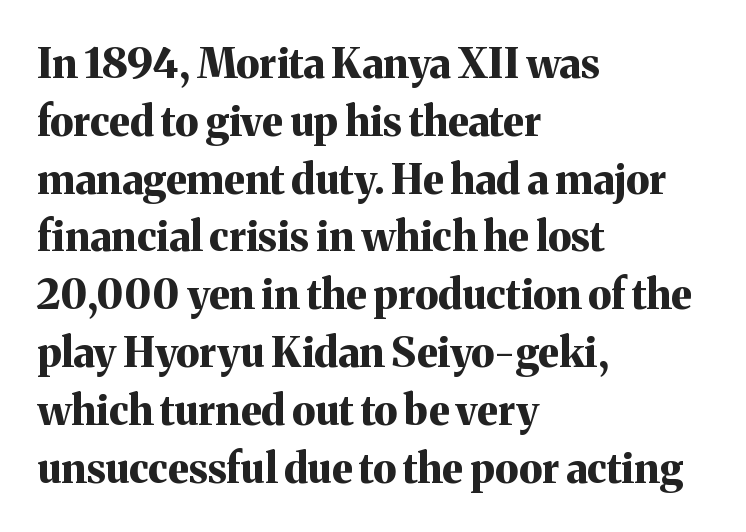
Is this a fixed-width face? No — the glyphs have proportional, varying widths. The sample has been set heavy, in full bold. What's the leading like? Ordinary, nothing unusual. Standard letterfit; no display-style spreading of the glyphs. Lines of text with bare space underneath. Observe the serifs anchoring each vertical stroke in this sample.
